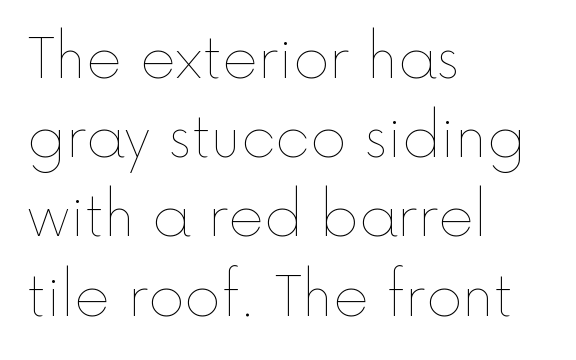
{"italic": "no", "bold": "no", "weight": "thin", "width": "normal", "x_height": "medium", "monospaced": "no", "underline": "no", "align": "left", "line_spacing": "normal", "line_spacing_ratio": 1.44, "letter_spacing": "normal", "letter_spacing_em": 0.0, "glyph_px": 55}
